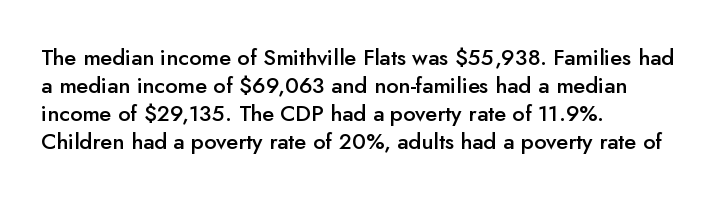
Quick note: underline off. Left-aligned paragraph, ragged on the right. Nope, not italic — everything's standing straight. The line texture is even and compact thanks to regular tracking. Successive baselines arrive at the customary interval. Firm but not heavy-handed strokes: this text is semibold.
